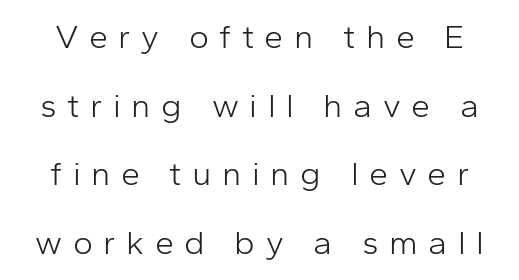
{"serif": "no", "italic": "no", "bold": "no", "weight": "light", "width": "normal", "stroke_contrast": "low", "x_height": "medium", "monospaced": "no", "underline": "no", "line_spacing": "loose", "line_spacing_ratio": 2.02, "letter_spacing": "wide", "letter_spacing_em": 0.31, "glyph_px": 34}
